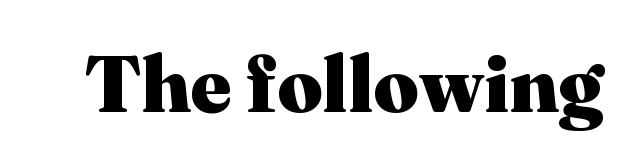
Q: Is the text bold? A: Yes.
Q: Is the text italic (slanted)? A: No, it is upright.
Q: Is the typeface a serif or a sans-serif typeface? A: Serif.
Q: Is the text underlined? A: No.
Q: Is the spacing between letters normal or unusually wide? A: Normal.
Q: Width (condensed, normal, or wide)? A: Normal.
Q: Stroke contrast? A: Medium.
Q: x-height? A: Medium.
Q: Monospaced? A: No.
